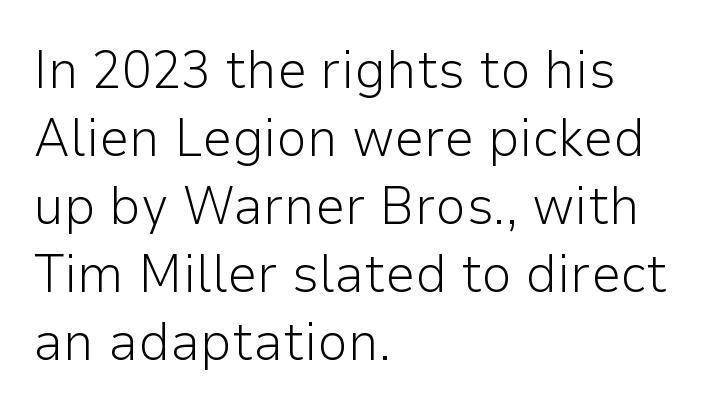
These lines are composed in type without serifs. Counters stay open thanks to moderate or lighter strokes. Lines of text with bare space underneath. Characters remain perfectly vertical along every line. Regarding leading, the lines here are spaced in the standard way. A typesetter would call this proportional, since set widths differ per character.
